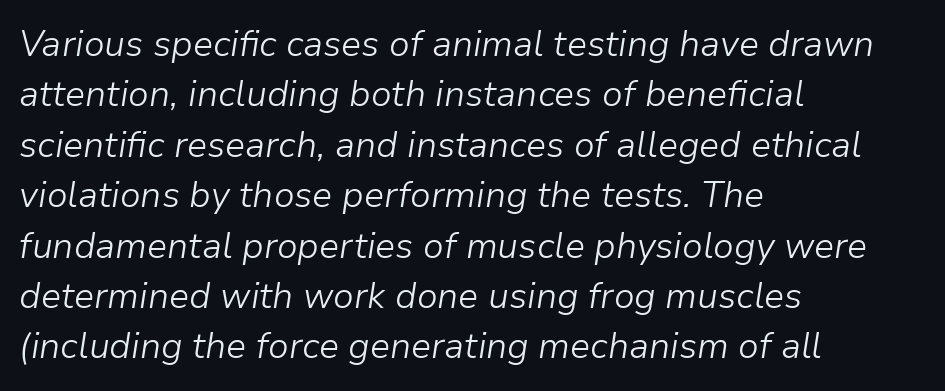
Q: Is the text bold? A: No.
Q: Is the text italic (slanted)? A: Yes, it leans right by about 9 degrees.
Q: Is the text underlined? A: No.
Q: How is the paragraph aligned? A: Left-aligned.
Q: Is the spacing between letters normal or unusually wide? A: Normal.
Q: Is the spacing between lines tight, normal or loose? A: Normal.
Q: Width (condensed, normal, or wide)? A: Normal.
Q: Stroke contrast? A: Low.
Q: x-height? A: Medium.
Q: Monospaced? A: No.
